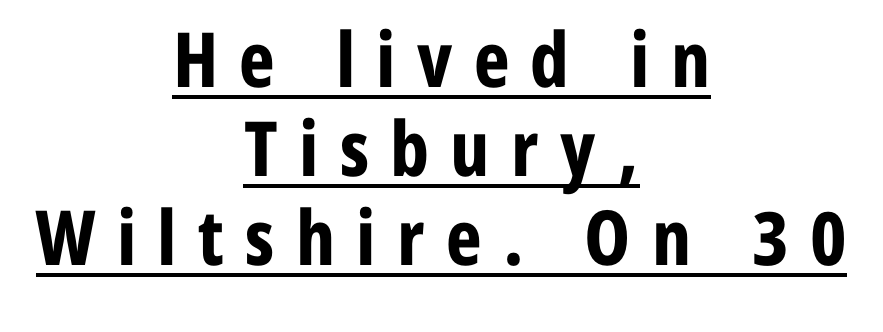
Every row of glyphs is offset so its center matches the block's center. This sample uses expanded letter spacing, leaving extra air between glyphs. You can see a thin bar hugging the bottom of the glyphs. Every letter is thick-stroked: bold, no question. A typesetter would call this proportional, since set widths differ per character.
